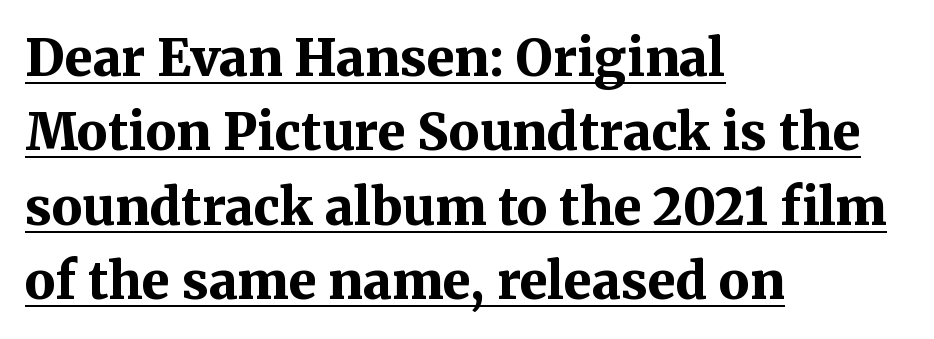
{"serif": "yes", "italic": "no", "bold": "yes", "weight": "bold", "width": "normal", "stroke_contrast": "medium", "x_height": "medium", "monospaced": "no", "underline": "yes", "align": "left", "line_spacing": "normal", "line_spacing_ratio": 1.46, "letter_spacing": "normal", "letter_spacing_em": 0.0, "glyph_px": 51}
